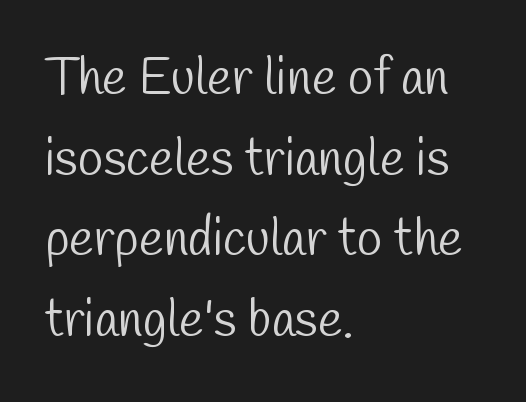
Q: Is the text bold? A: No.
Q: Is the typeface a serif or a sans-serif typeface? A: Sans-serif.
Q: Is the text underlined? A: No.
Q: How is the paragraph aligned? A: Left-aligned.
Q: Is the spacing between letters normal or unusually wide? A: Normal.
Q: Is the spacing between lines tight, normal or loose? A: Normal.
Q: Width (condensed, normal, or wide)? A: Condensed.
Q: Stroke contrast? A: Low.
Q: x-height? A: Medium.
Q: Monospaced? A: No.
